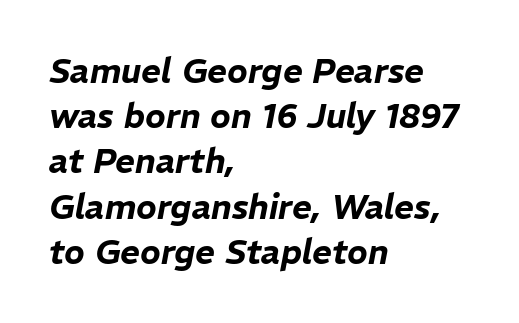
The image shows 34 px text type, italic (leaning right); set left-aligned, normal line spacing (1.33x), normal letter spacing, not underlined; low stroke contrast and a medium x-height.
